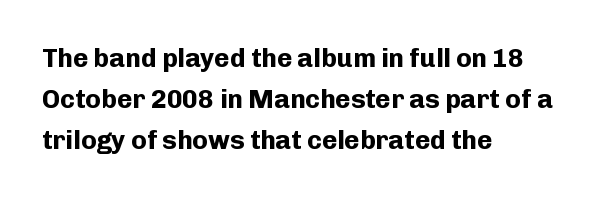
A dark, heavy texture on the line: the type is bold. Characters follow at the spacing the type designer built in. The designer left line spacing at the default. Unmarked baselines from the first word to the last. Posture: vertical.
